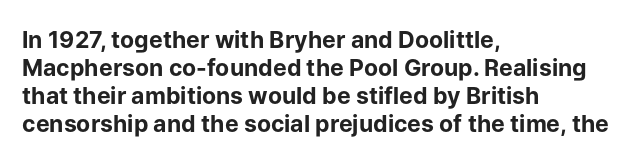
Q: Is the text bold? A: Yes.
Q: Is the text italic (slanted)? A: No, it is upright.
Q: Is the text underlined? A: No.
Q: How is the paragraph aligned? A: Left-aligned.
Q: Is the spacing between letters normal or unusually wide? A: Normal.
